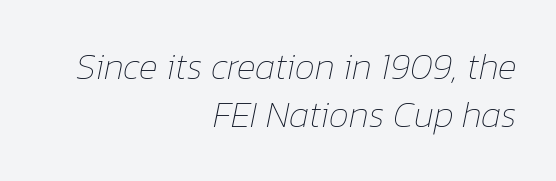
Slanted lettering throughout. The strokes are not fattened; the text isn't bold. The letters advance in unequal steps, a hallmark of proportional type. This rendering features lettering with no underline.
